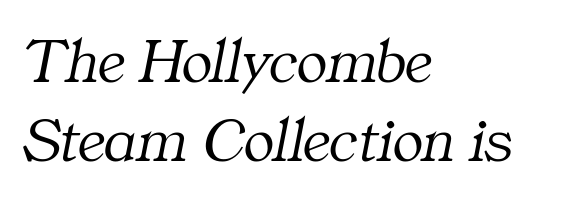
The area under the type is left untouched. Designer's note — italics engaged. Left-aligned paragraph, ragged on the right. The passage shown is typeset with a serif family. Weight class: somewhere from thin through regular.
